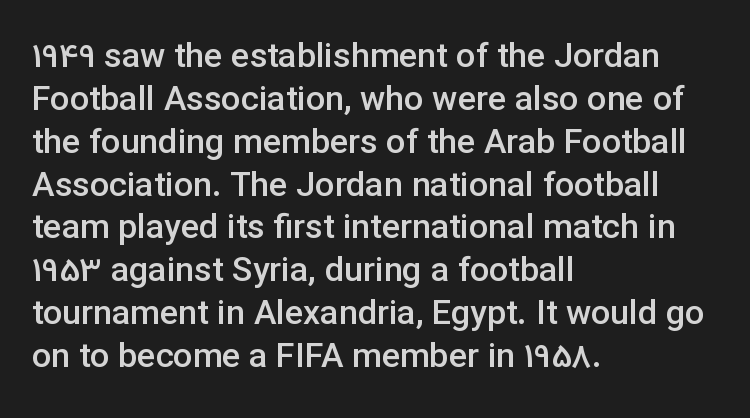
The image shows 34 px semibold sans-serif type, upright; set left-aligned, normal line spacing (1.26x), normal letter spacing, not underlined; low stroke contrast and a medium x-height.
